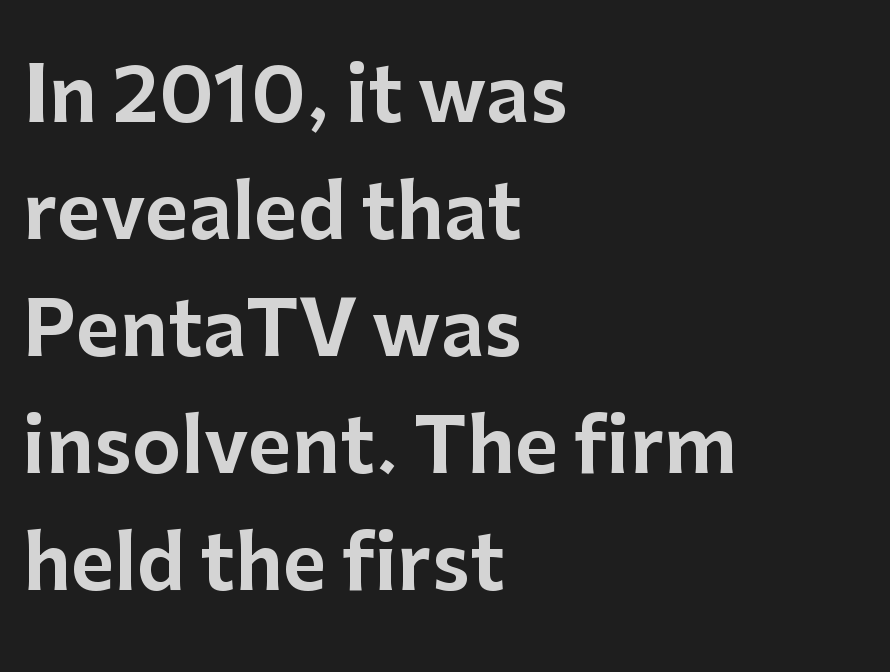
The image shows 75 px sans-serif type, upright; set left-aligned, normal line spacing (1.56x), normal letter spacing, not underlined; low stroke contrast and a medium x-height.
